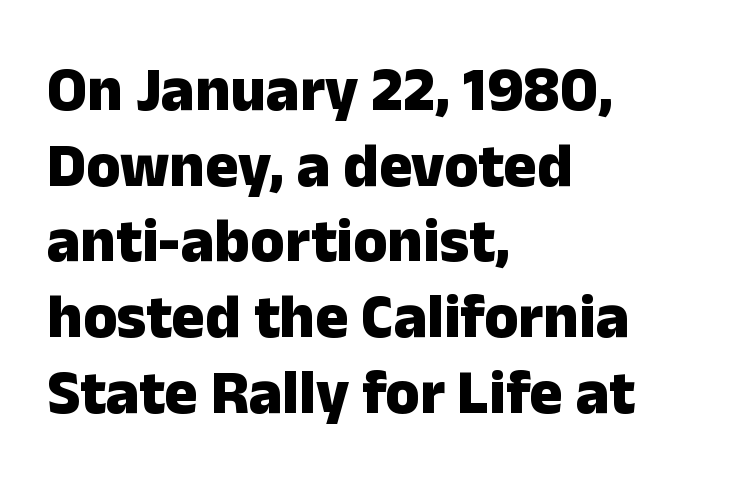
The image shows 62 px heavy sans-serif type, upright; set left-aligned, line spacing 1.22x, normal letter spacing, not underlined; low stroke contrast and a medium x-height.
